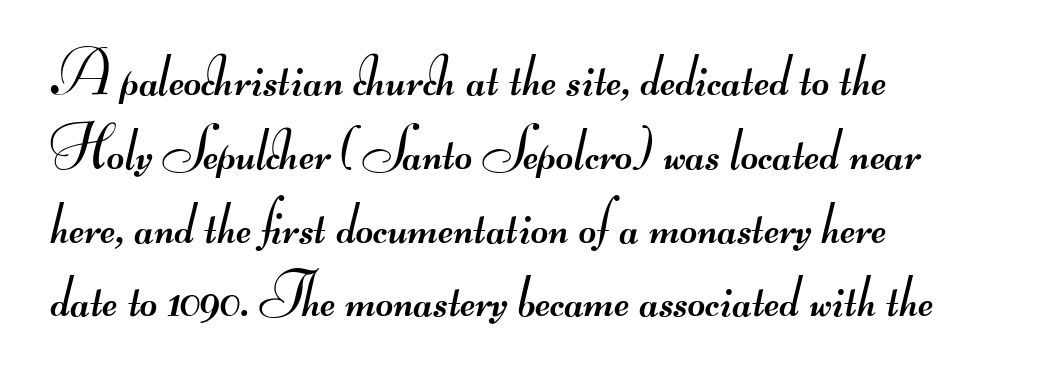
Q: Is the text bold? A: No.
Q: Is the typeface a serif or a sans-serif typeface? A: Sans-serif.
Q: Is the text underlined? A: No.
Q: How is the paragraph aligned? A: Left-aligned.
Q: Is the spacing between letters normal or unusually wide? A: Normal.
Q: Width (condensed, normal, or wide)? A: Wide.
Q: Stroke contrast? A: Medium.
Q: Monospaced? A: No.
